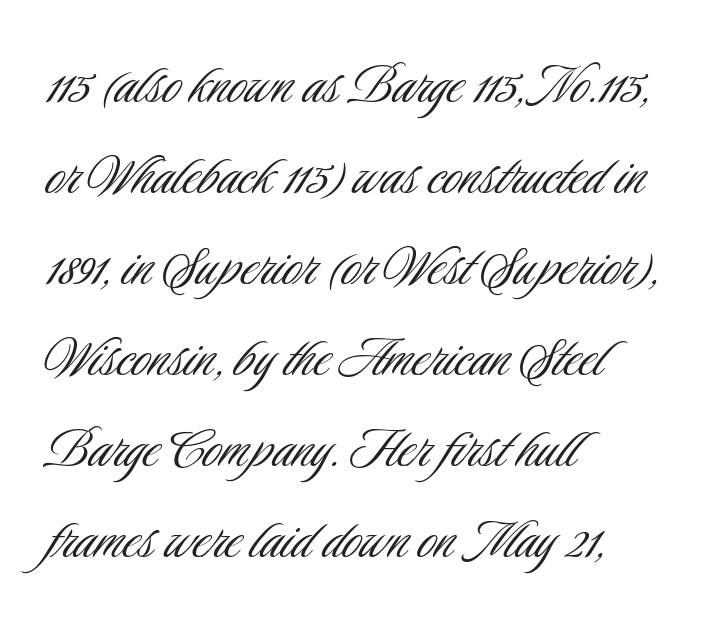
Q: Is the text bold? A: No.
Q: Is the text italic (slanted)? A: Yes.
Q: Is the typeface a serif or a sans-serif typeface? A: Sans-serif.
Q: Is the text underlined? A: No.
Q: How is the paragraph aligned? A: Left-aligned.
Q: Is the spacing between letters normal or unusually wide? A: Normal.
Q: Is the spacing between lines tight, normal or loose? A: Normal.
Q: Width (condensed, normal, or wide)? A: Condensed.
Q: Stroke contrast? A: Low.
Q: x-height? A: Small.
Q: Monospaced? A: No.
